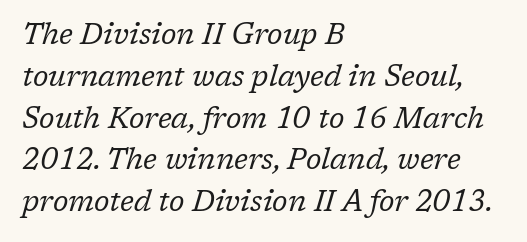
The image shows 29 px regular-weight serif type, italic (leaning right); set left-aligned, normal line spacing (1.44x), normal letter spacing, not underlined; low stroke contrast and a medium x-height.
